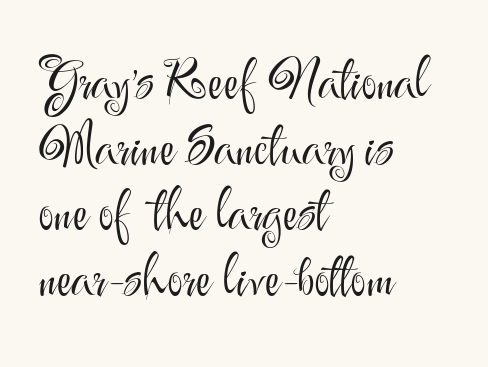
This reads as an unemphasized weight, regular at the heaviest. Letter spacing: default. Note the varied advance widths — an 'i' is clearly narrower than an 'm'. Notice how the passage keeps a crisp vertical edge on the left only. Letterform terminals end flat and unadorned throughout the passage.
